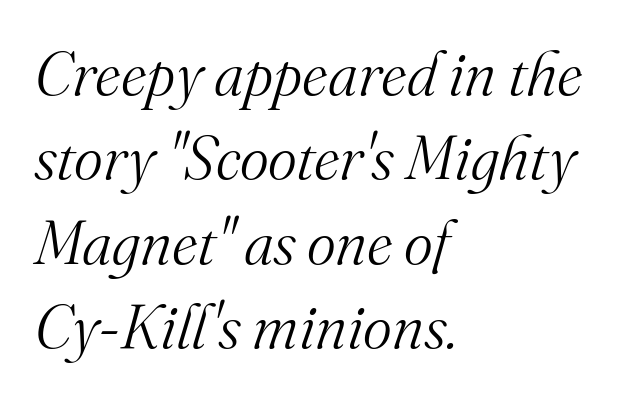
The image shows 62 px light serif type, italic (leaning right); set left-aligned, normal line spacing (1.36x), normal letter spacing, not underlined; medium stroke contrast and a small x-height.
